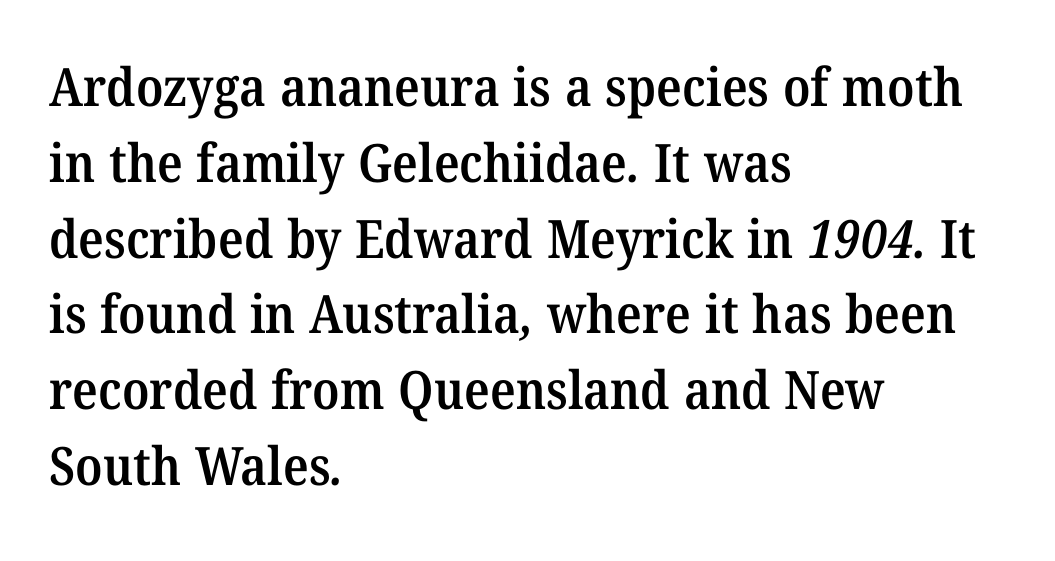
Q: Is the text bold? A: Semi-bold.
Q: Is the typeface a serif or a sans-serif typeface? A: Serif.
Q: Is the text underlined? A: No.
Q: How is the paragraph aligned? A: Left-aligned.
Q: Is the spacing between letters normal or unusually wide? A: Normal.
Q: Is the spacing between lines tight, normal or loose? A: Normal.
Q: Width (condensed, normal, or wide)? A: Normal.
Q: Stroke contrast? A: Medium.
Q: x-height? A: Medium.
Q: Monospaced? A: No.
